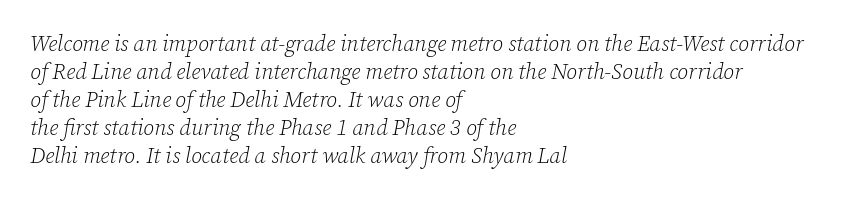
{"italic": "yes", "lean": "right", "slant_degrees": 12, "bold": "no", "underline": "no", "align": "left", "line_spacing": "normal", "line_spacing_ratio": 1.27, "letter_spacing": "normal", "letter_spacing_em": 0.0, "glyph_px": 22}
